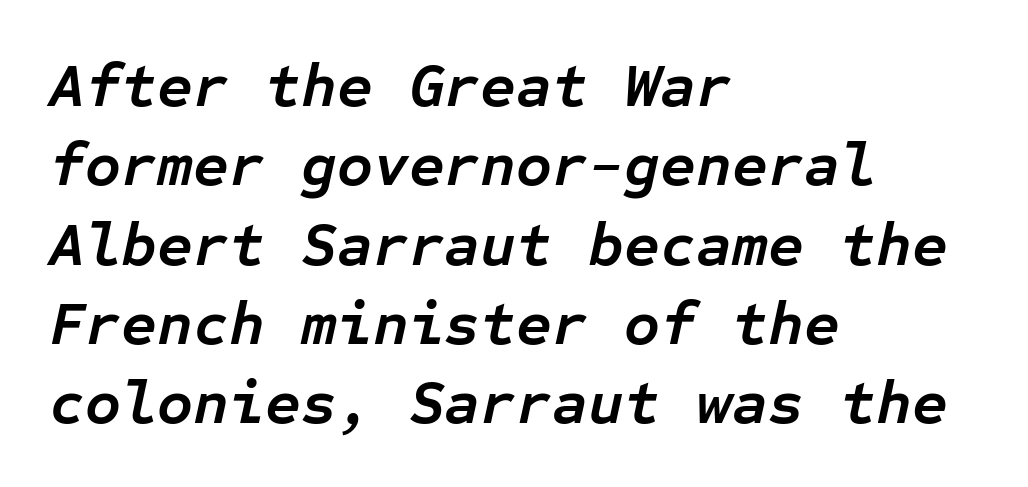
Which margin do the lines hug? The left one — the right edge is uneven. The space beneath each line is pristine and unruled. The letterforms sit shoulder to shoulder at normal distance. These lines are rendered in a fixed-pitch font. Leading matches the norm, producing a regular column. Strokes here are thick enough to call this a true bold.
